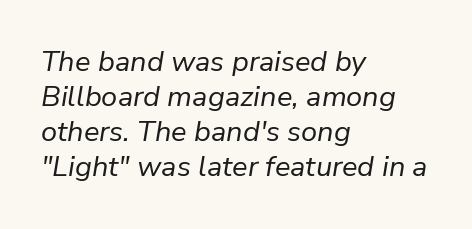
Q: Is the text bold? A: No.
Q: Is the text italic (slanted)? A: Yes, it leans right by about 9 degrees.
Q: Is the text underlined? A: No.
Q: How is the paragraph aligned? A: Left-aligned.
Q: Is the spacing between letters normal or unusually wide? A: Normal.
Q: Width (condensed, normal, or wide)? A: Normal.
Q: Stroke contrast? A: Low.
Q: x-height? A: Medium.
Q: Monospaced? A: No.
